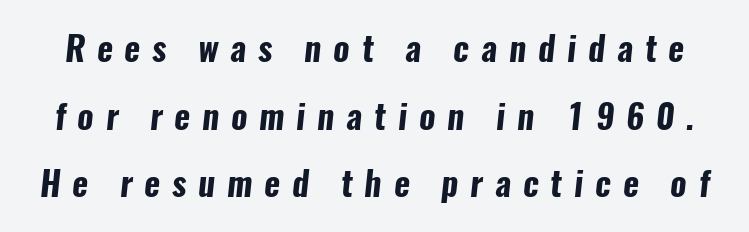
There is plenty of visible air inserted between adjacent glyphs. Quick note: underline off. Character widths vary here, with narrow letters taking less room than wide ones. The letters carry no serifs — their stems end cleanly without finishing strokes. Stroke thickness is high; the sample reads as a true bold. Baseline-to-baseline distance is far greater than the letter height.
